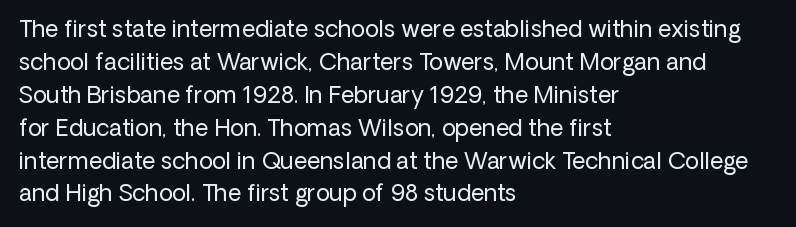
{"italic": "no", "bold": "no", "underline": "no", "align": "left", "line_spacing": "normal", "line_spacing_ratio": 1.43, "letter_spacing": "normal", "letter_spacing_em": 0.0, "glyph_px": 23}
